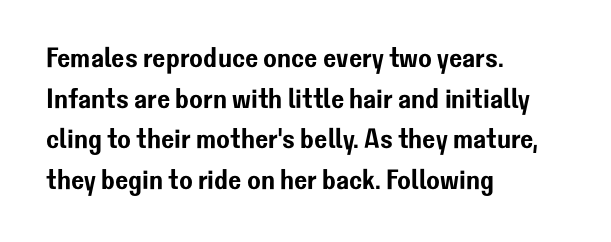
Q: Is the text italic (slanted)? A: No, it is upright.
Q: Is the typeface a serif or a sans-serif typeface? A: Sans-serif.
Q: Is the text underlined? A: No.
Q: How is the paragraph aligned? A: Left-aligned.
Q: Is the spacing between letters normal or unusually wide? A: Normal.
Q: Is the spacing between lines tight, normal or loose? A: Normal.
Q: Width (condensed, normal, or wide)? A: Normal.
Q: Stroke contrast? A: Low.
Q: x-height? A: Medium.
Q: Monospaced? A: No.
